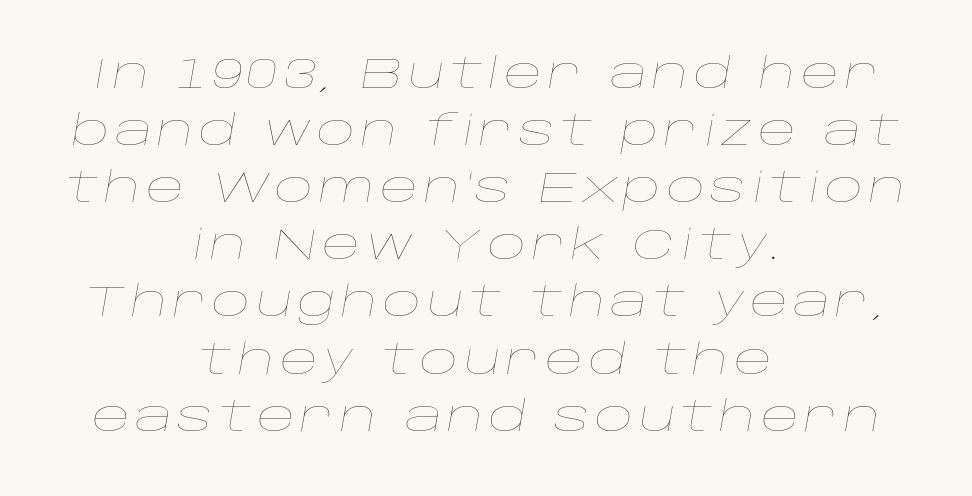
Q: Is the text bold? A: No.
Q: Is the text italic (slanted)? A: Yes, it leans right by about 10 degrees.
Q: Is the text underlined? A: No.
Q: How is the paragraph aligned? A: Centered.
Q: Is the spacing between lines tight, normal or loose? A: Normal.
Q: Width (condensed, normal, or wide)? A: Wide.
Q: Stroke contrast? A: Low.
Q: x-height? A: Large.
Q: Monospaced? A: No.
